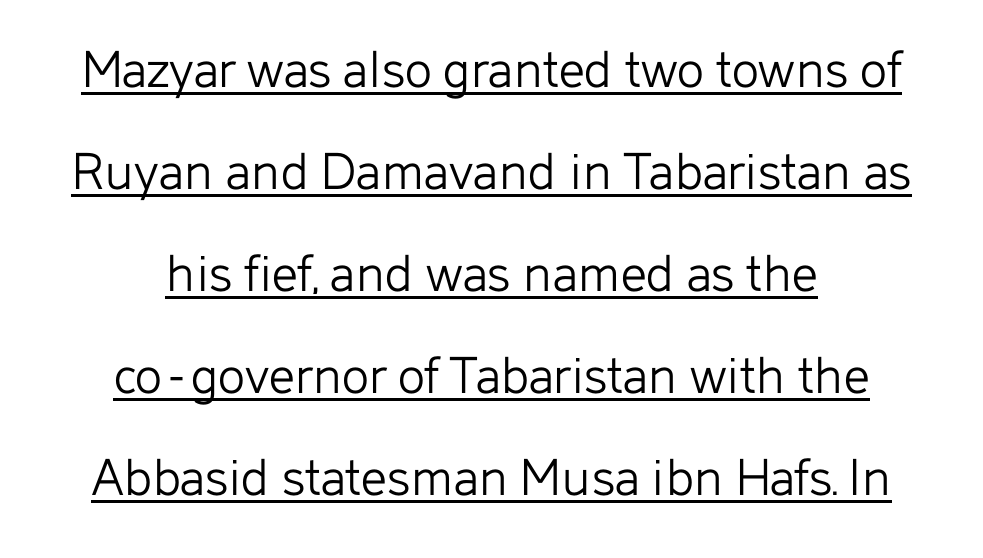
{"serif": "no", "italic": "no", "bold": "no", "weight": "light", "width": "normal", "stroke_contrast": "low", "x_height": "medium", "monospaced": "no", "underline": "yes", "line_spacing_ratio": 1.79, "letter_spacing": "normal", "letter_spacing_em": 0.0, "glyph_px": 57}
